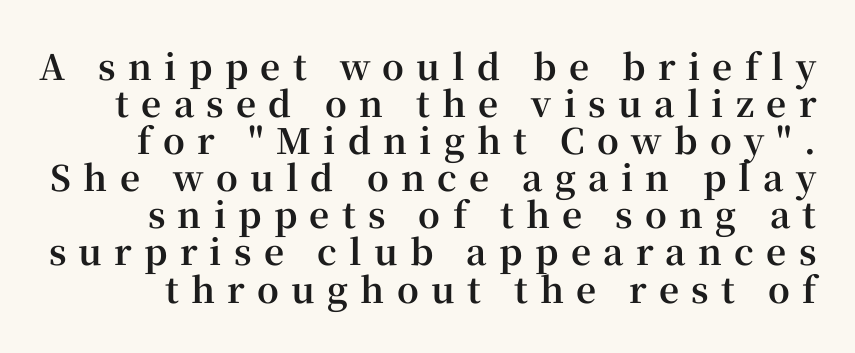
The image shows 35 px bold serif type, upright; set tight line spacing (1.06x), unusually wide letter spacing (+0.35 em), not underlined; high stroke contrast and a medium x-height.
